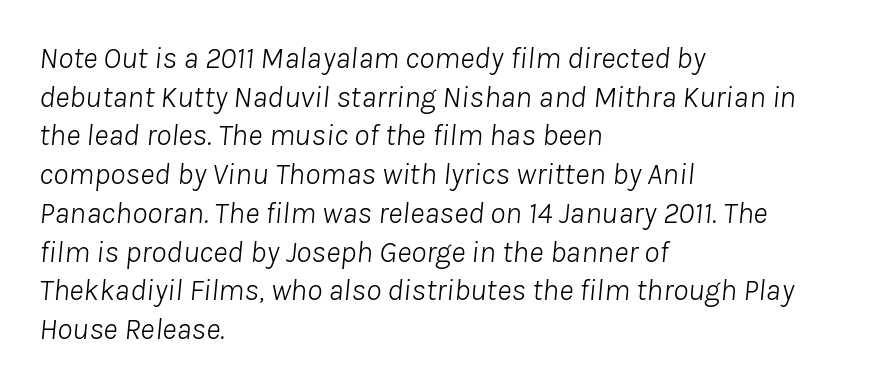
The image shows 31 px light type, italic (leaning right); set left-aligned, normal line spacing (1.25x), normal letter spacing, not underlined; low stroke contrast and a medium x-height.
